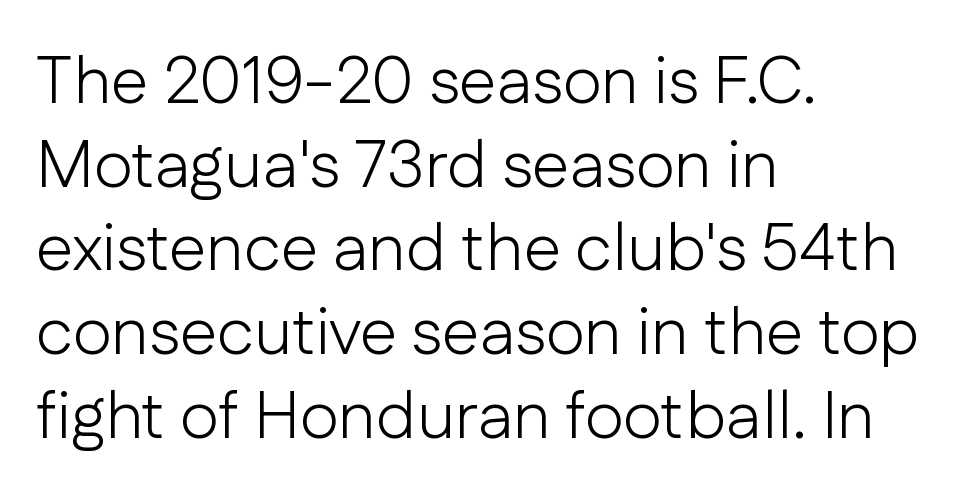
{"serif": "no", "italic": "no", "bold": "no", "weight": "light", "width": "normal", "stroke_contrast": "low", "x_height": "medium", "monospaced": "no", "underline": "no", "align": "left", "line_spacing": "normal", "line_spacing_ratio": 1.25, "letter_spacing": "normal", "letter_spacing_em": 0.0, "glyph_px": 67}
